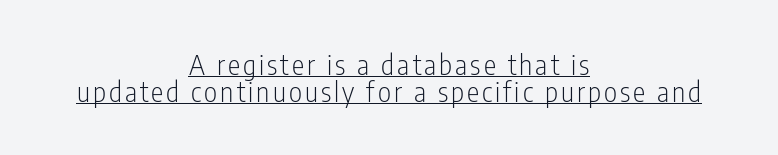
{"serif": "no", "italic": "no", "bold": "no", "weight": "light", "width": "condensed", "stroke_contrast": "low", "x_height": "medium", "monospaced": "no", "underline": "yes", "align": "center", "line_spacing": "tight", "line_spacing_ratio": 0.96, "glyph_px": 28}
